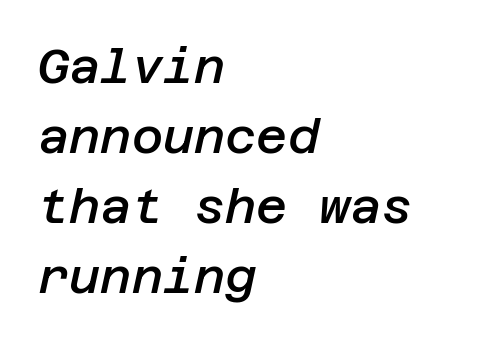
What stands out about the letter spacing? Nothing — it is the standard amount. This sample uses an oblique cut, with every glyph tilted off the vertical. Stroke thickness is moderately raised; the sample reads as semibold. The designer left line spacing at the default. Underline: absent.
